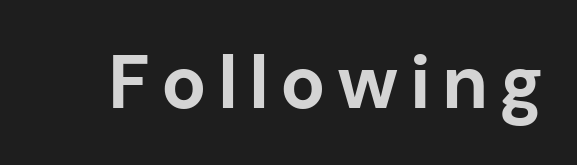
Q: Is the text bold? A: Yes.
Q: Is the text italic (slanted)? A: No, it is upright.
Q: Is the typeface a serif or a sans-serif typeface? A: Sans-serif.
Q: Is the text underlined? A: No.
Q: Width (condensed, normal, or wide)? A: Normal.
Q: Stroke contrast? A: Low.
Q: x-height? A: Medium.
Q: Monospaced? A: No.
